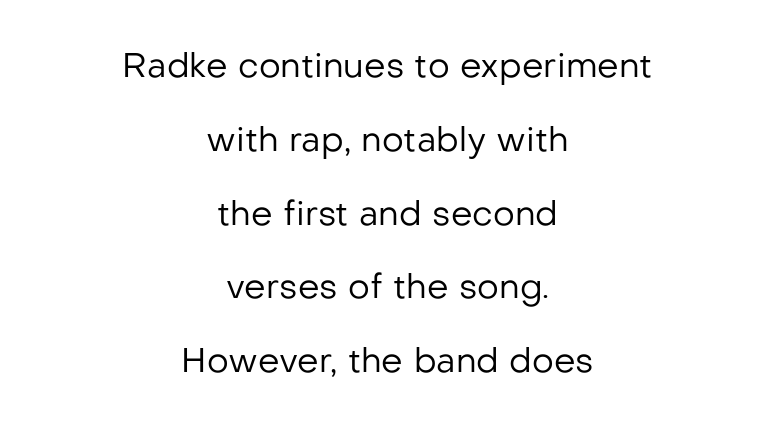
The image shows 34 px regular-weight sans-serif type, upright; set centered, loose line spacing (2.17x), normal letter spacing, not underlined; low stroke contrast and a medium x-height.
